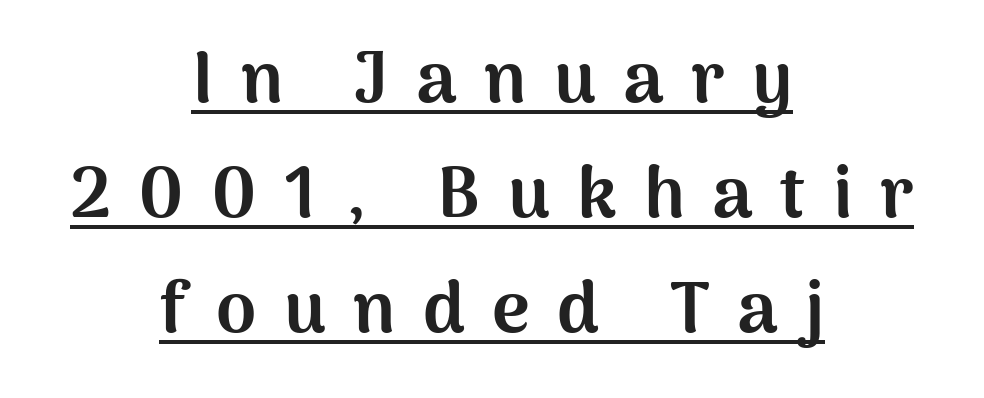
The image shows 72 px bold sans-serif type, upright; set centered, normal line spacing (1.6x), unusually wide letter spacing (+0.38 em), underlined; medium stroke contrast and a medium x-height.
